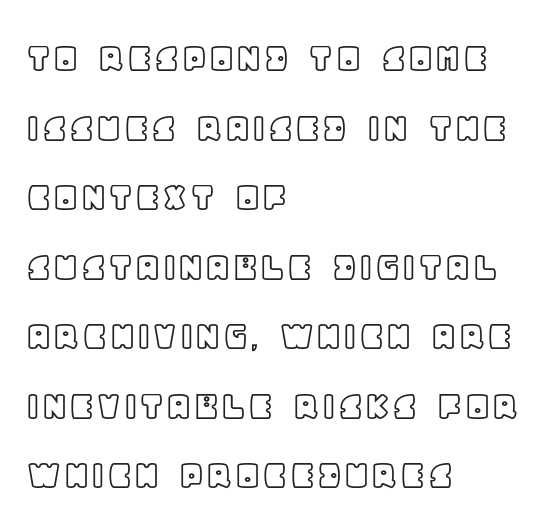
Q: Is the text italic (slanted)? A: No, it is upright.
Q: Is the text underlined? A: No.
Q: How is the paragraph aligned? A: Left-aligned.
Q: Is the spacing between letters normal or unusually wide? A: Normal.
Q: Is the spacing between lines tight, normal or loose? A: Normal.
Q: Width (condensed, normal, or wide)? A: Normal.
Q: x-height? A: Large.
Q: Monospaced? A: No.
